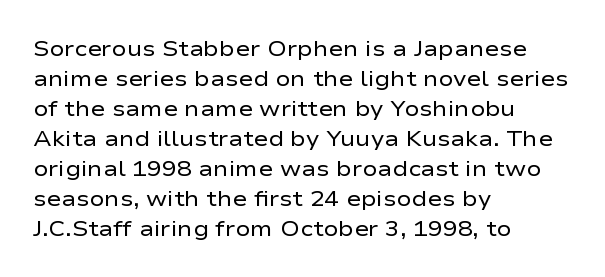
Q: Is the text bold? A: No.
Q: Is the text italic (slanted)? A: No, it is upright.
Q: Is the text underlined? A: No.
Q: How is the paragraph aligned? A: Left-aligned.
Q: Is the spacing between letters normal or unusually wide? A: Normal.
Q: Is the spacing between lines tight, normal or loose? A: Normal.
